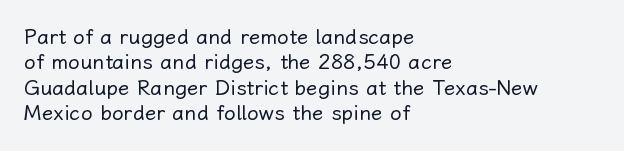
Q: Is the text bold? A: No.
Q: Is the text italic (slanted)? A: No, it is upright.
Q: Is the text underlined? A: No.
Q: How is the paragraph aligned? A: Left-aligned.
Q: Is the spacing between letters normal or unusually wide? A: Normal.
